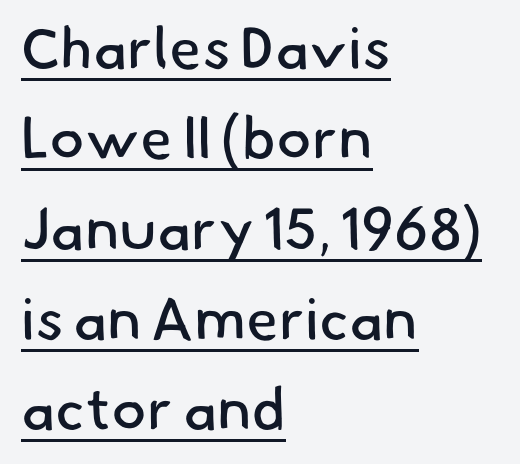
Q: Is the text bold? A: No.
Q: Is the typeface a serif or a sans-serif typeface? A: Sans-serif.
Q: Is the text underlined? A: Yes.
Q: How is the paragraph aligned? A: Left-aligned.
Q: Is the spacing between letters normal or unusually wide? A: Normal.
Q: Is the spacing between lines tight, normal or loose? A: Normal.
Q: Width (condensed, normal, or wide)? A: Normal.
Q: Stroke contrast? A: Low.
Q: x-height? A: Small.
Q: Monospaced? A: No.
